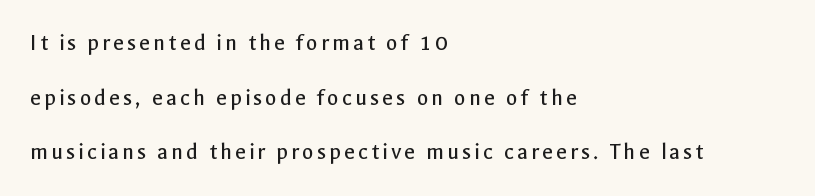
Q: Is the text bold? A: No.
Q: Is the text italic (slanted)? A: No, it is upright.
Q: Is the text underlined? A: No.
Q: How is the paragraph aligned? A: Left-aligned.
Q: Is the spacing between lines tight, normal or loose? A: Loose.
